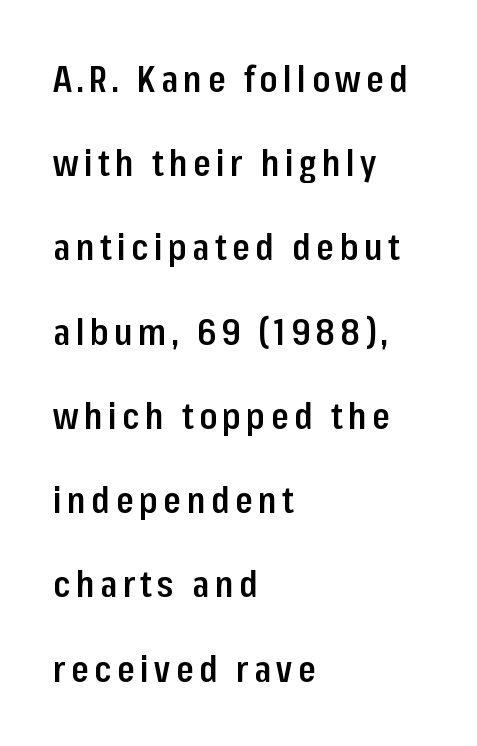
{"serif": "no", "italic": "no", "bold": "semi", "weight": "semibold", "width": "condensed", "stroke_contrast": "low", "x_height": "medium", "monospaced": "no", "underline": "no", "align": "left", "line_spacing": "loose", "line_spacing_ratio": 2.34, "glyph_px": 36}
